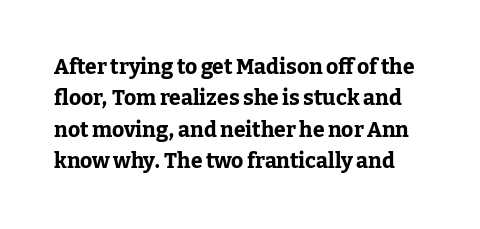
The image shows 21 px bold type, upright; set normal line spacing (1.5x), normal letter spacing, not underlined.
